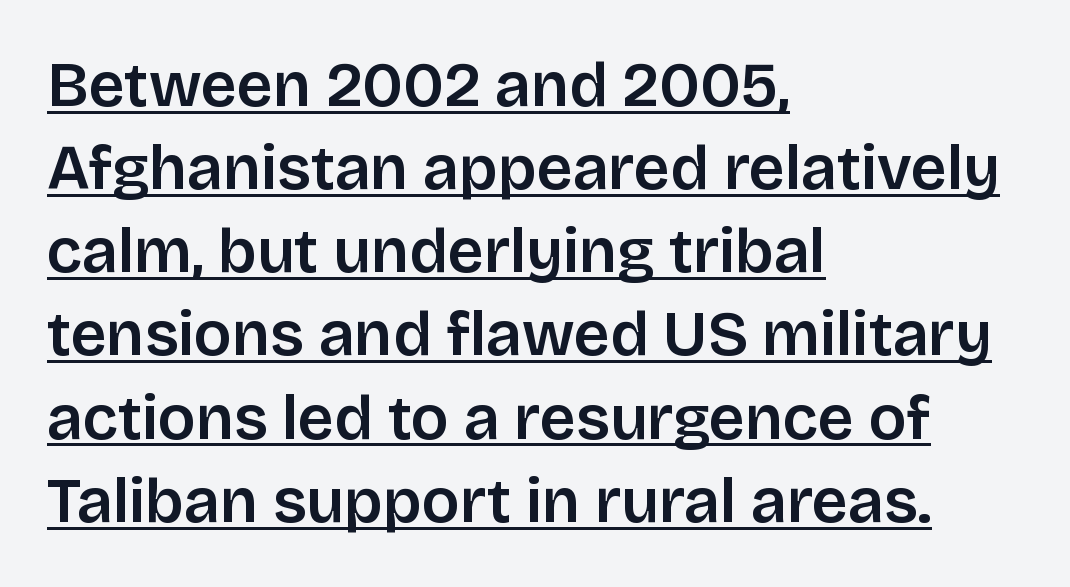
Q: Is the text bold? A: Semi-bold.
Q: Is the text italic (slanted)? A: No, it is upright.
Q: Is the typeface a serif or a sans-serif typeface? A: Sans-serif.
Q: Is the text underlined? A: Yes.
Q: How is the paragraph aligned? A: Left-aligned.
Q: Is the spacing between letters normal or unusually wide? A: Normal.
Q: Is the spacing between lines tight, normal or loose? A: Normal.
Q: Width (condensed, normal, or wide)? A: Normal.
Q: Stroke contrast? A: Low.
Q: x-height? A: Large.
Q: Monospaced? A: No.
